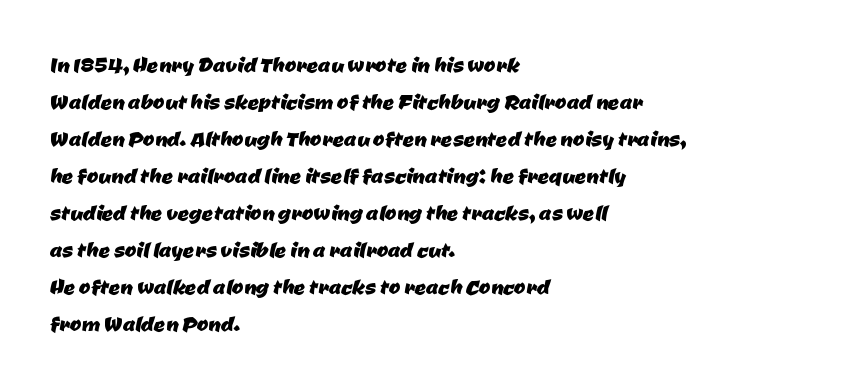
Is there much room between lines? A standard amount, neither cramped nor airy. The passage shown is not underscored anywhere. Think of a printed novel: that variable character pitch is what you see here. Tracking here is standard; glyphs follow each other at the usual distance.
